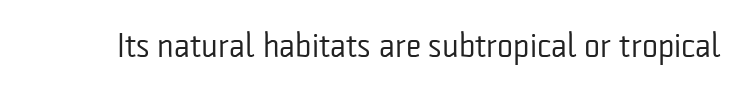
{"serif": "no", "italic": "no", "bold": "no", "weight": "regular", "width": "condensed", "stroke_contrast": "low", "x_height": "medium", "monospaced": "no", "underline": "no", "letter_spacing": "normal", "letter_spacing_em": 0.0, "glyph_px": 34}
